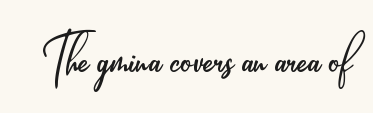
The face looks like a standard text weight, possibly lighter. The passage shown is typeset with a sans-serif family. These lines keep a tight, regular rhythm from letter to letter. This sample has the flowing, uneven cadence of proportional lettering. Just letters on the line, the space beneath them empty.
